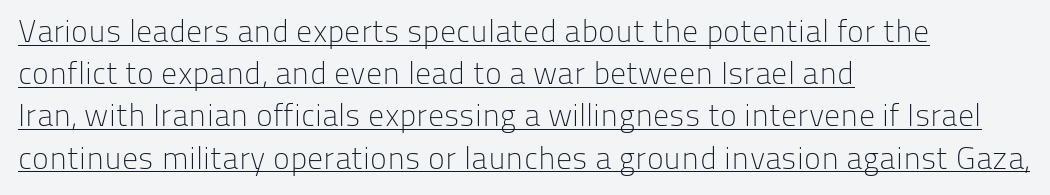
Observe the ordinary spacing: letters are neighbours, not strangers. Does the copy run flush right? No — it runs flush left. I'd call this a sans setting — the letters go barefoot. In terms of leading, this rendering sits right in the middle. The type sits square on the baseline with zero lean. Spacing verdict: proportional, widths tailored to each character.
